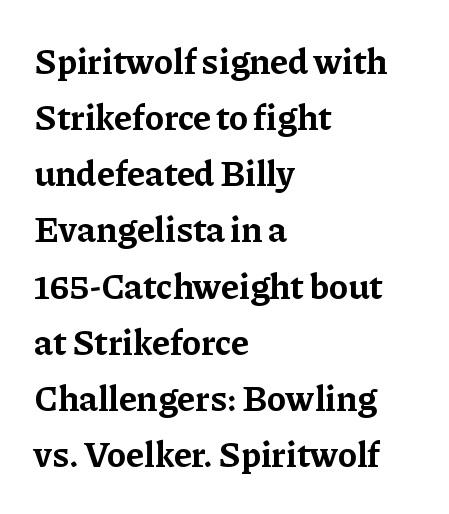
The image shows 36 px bold serif type, upright; set left-aligned, normal line spacing (1.56x), normal letter spacing, not underlined; low stroke contrast and a medium x-height.
